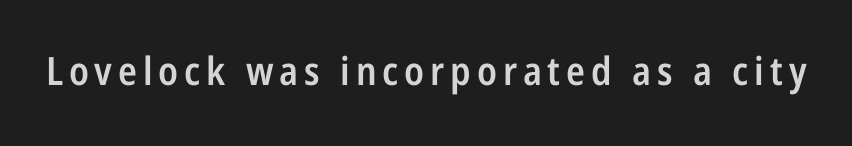
Letters rest on an invisible, unmarked baseline. These words are printed semibold, heavier than regular yet not bold. Character widths vary here, with narrow letters taking less room than wide ones. Every stem runs plumb, perpendicular to the baseline.
